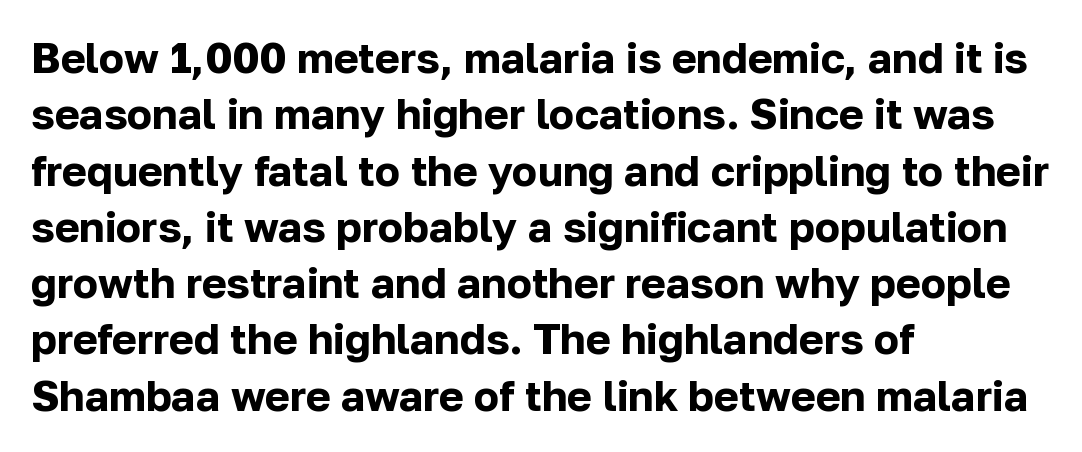
The image shows 42 px bold sans-serif type, upright; set left-aligned, normal line spacing (1.34x), normal letter spacing, not underlined; low stroke contrast and a medium x-height.
